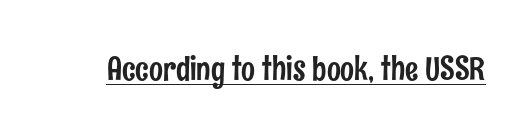
{"serif": "no", "italic": "no", "width": "condensed", "stroke_contrast": "low", "x_height": "medium", "monospaced": "no", "underline": "yes", "letter_spacing": "normal", "letter_spacing_em": 0.0, "glyph_px": 33}
